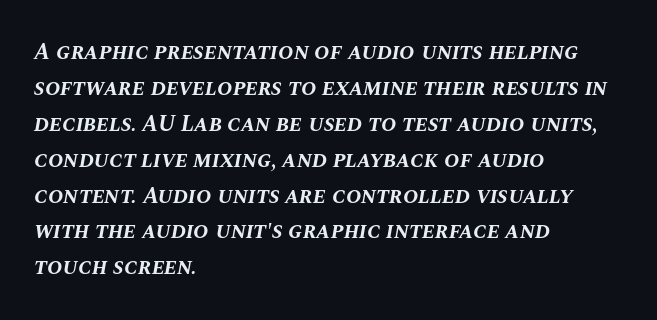
Regarding leading, the lines here are spaced in the standard way. You can tell it's italic because the verticals aren't actually vertical. Underline: absent. No extra tracking has been applied to these lines. Heavy, bold letterforms.
